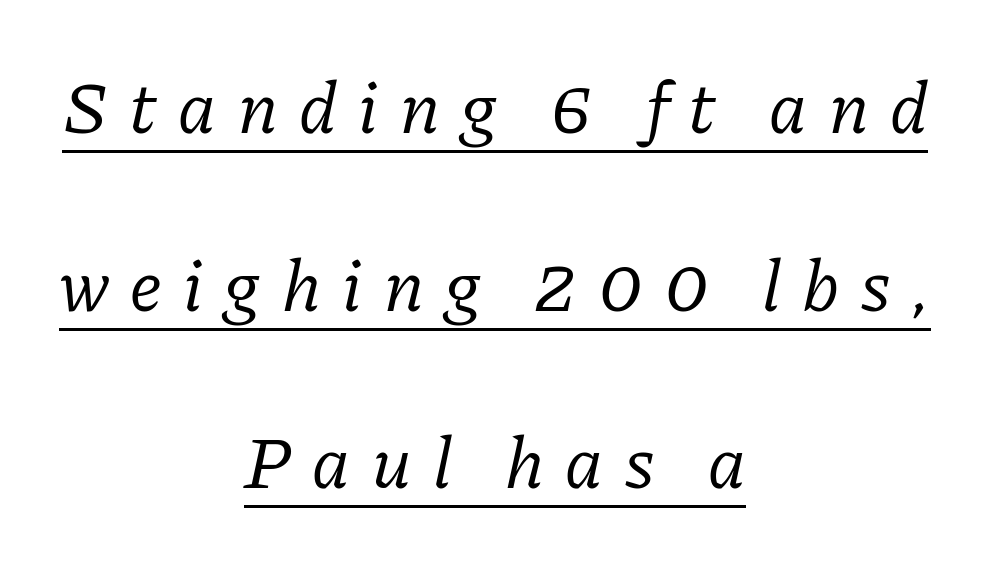
Regarding serifs, this sample has them. Italic: yes, the glyphs are oblique. Horizontally, the lines are justified to the midpoint only. Baseline-to-baseline distance is far greater than the letter height. Each letter keeps its own natural width here, so spacing adapts to shape. This rendering widens character spacing well past its baseline value.
